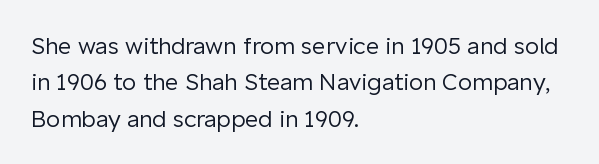
Q: Is the text bold? A: No.
Q: Is the text italic (slanted)? A: No, it is upright.
Q: Is the text underlined? A: No.
Q: How is the paragraph aligned? A: Left-aligned.
Q: Is the spacing between letters normal or unusually wide? A: Normal.
Q: Is the spacing between lines tight, normal or loose? A: Normal.
